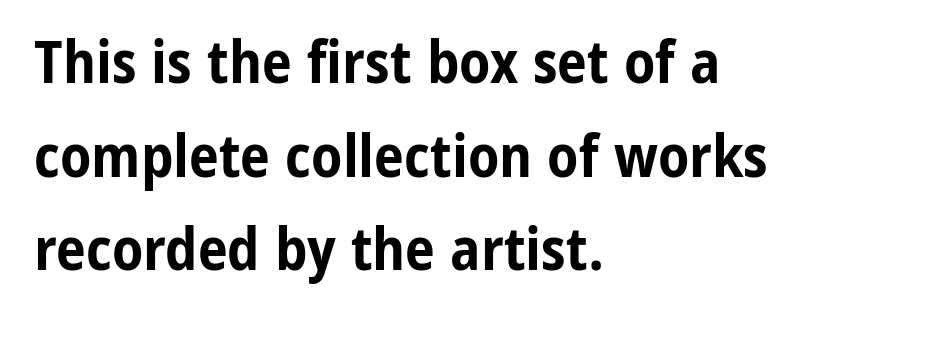
These lines stack with their left ends in a neat column. The face used here is a sans, in the tradition of grotesques and geometrics. Varying glyph widths throughout — classic text-font behaviour. Strong, thick strokes mark this as bold type. Underlining? Definitely not there. A normal amount of white space separates one row of letters from the next.
